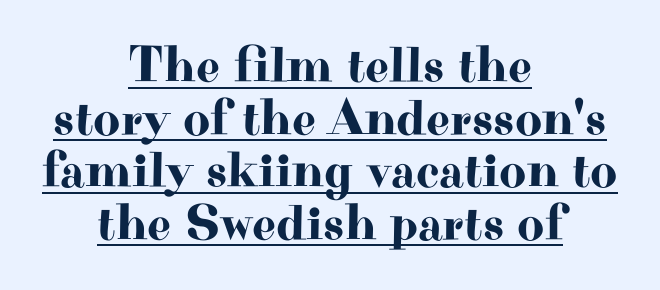
Q: Is the text italic (slanted)? A: No, it is upright.
Q: Is the typeface a serif or a sans-serif typeface? A: Serif.
Q: Is the text underlined? A: Yes.
Q: How is the paragraph aligned? A: Centered.
Q: Is the spacing between letters normal or unusually wide? A: Normal.
Q: Is the spacing between lines tight, normal or loose? A: Tight.
Q: Width (condensed, normal, or wide)? A: Wide.
Q: Stroke contrast? A: High.
Q: x-height? A: Small.
Q: Monospaced? A: No.
